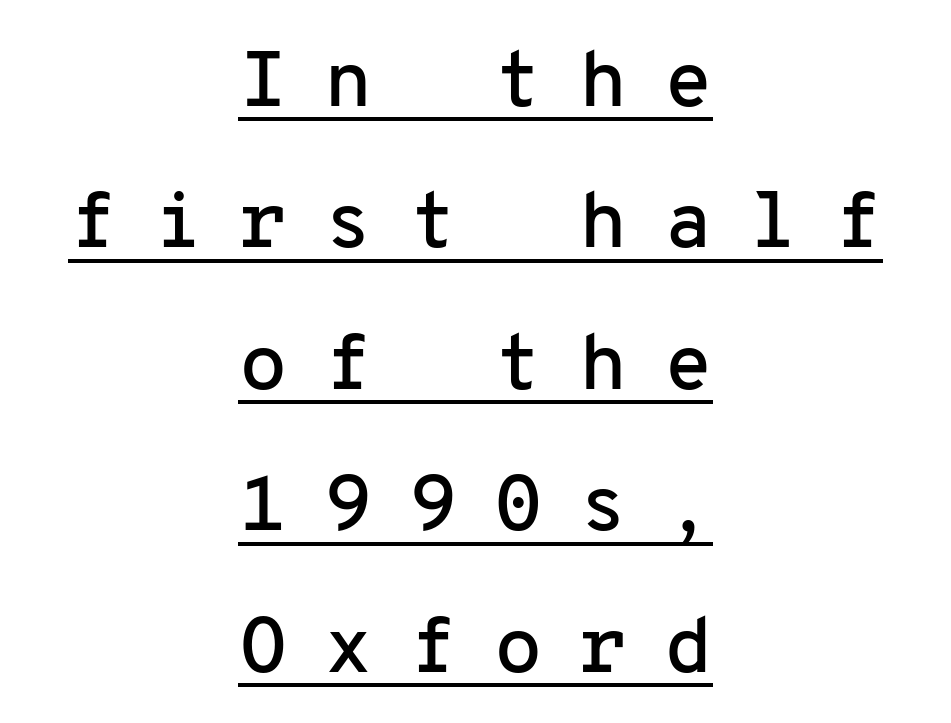
{"serif": "no", "italic": "no", "width": "normal", "stroke_contrast": "low", "x_height": "medium", "monospaced": "yes", "underline": "yes", "align": "center", "line_spacing_ratio": 1.79, "letter_spacing": "wide", "letter_spacing_em": 0.46, "glyph_px": 79}
